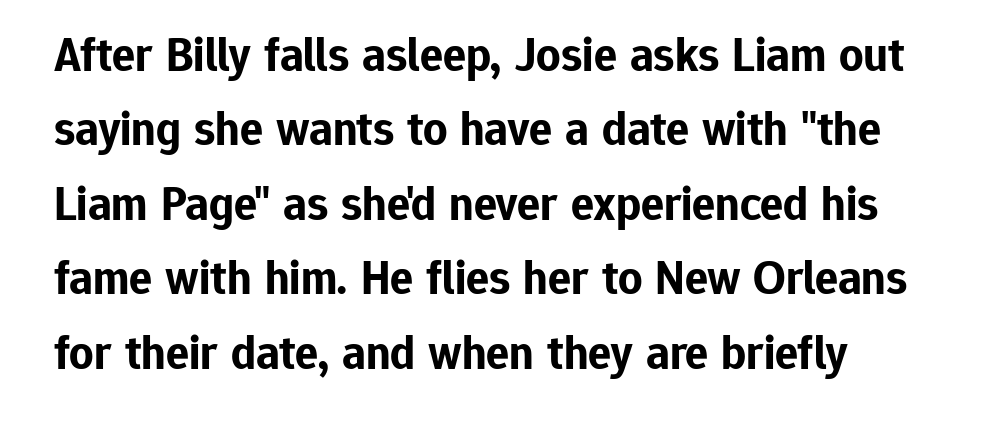
{"serif": "no", "italic": "no", "bold": "yes", "weight": "bold", "width": "normal", "stroke_contrast": "low", "x_height": "medium", "monospaced": "no", "underline": "no", "align": "left", "line_spacing": "normal", "line_spacing_ratio": 1.55, "letter_spacing": "normal", "letter_spacing_em": 0.0, "glyph_px": 48}
